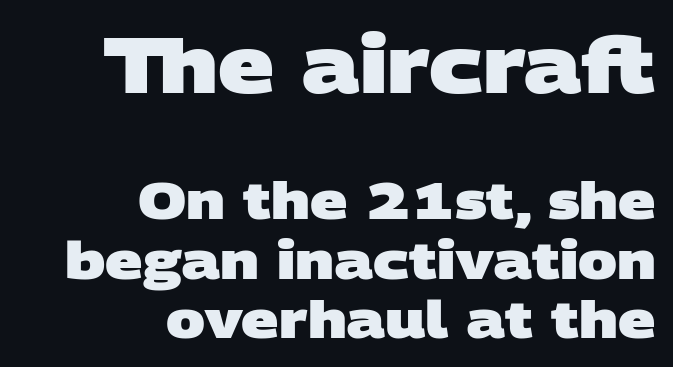
The image shows 78 px heavy, wide sans-serif type; set right-aligned, tight line spacing (1.14x), normal letter spacing, not underlined; the first (top) block is 1.5x larger; low stroke contrast and a large x-height.
